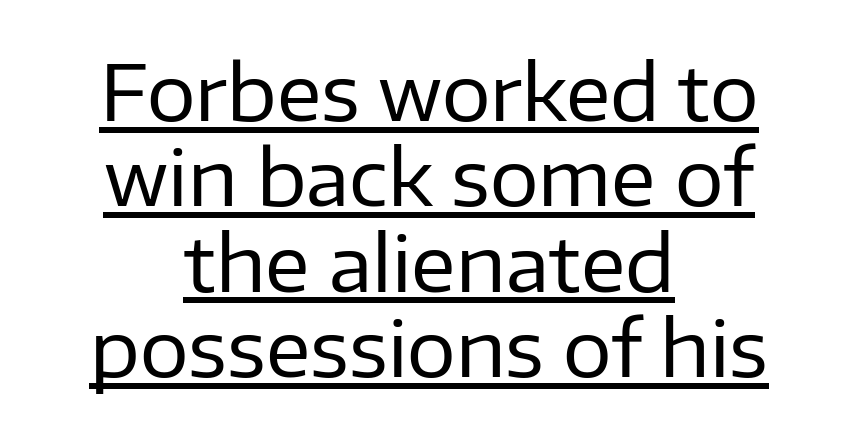
{"serif": "no", "italic": "no", "bold": "no", "weight": "regular", "width": "normal", "stroke_contrast": "low", "x_height": "medium", "monospaced": "no", "underline": "yes", "align": "center", "line_spacing": "tight", "line_spacing_ratio": 1.11, "letter_spacing": "normal", "letter_spacing_em": 0.0, "glyph_px": 77}
